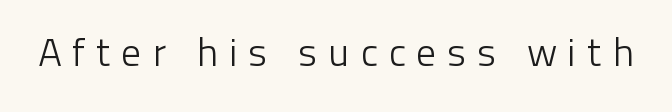
{"serif": "no", "italic": "no", "bold": "no", "weight": "light", "width": "normal", "stroke_contrast": "low", "x_height": "medium", "monospaced": "no", "underline": "no", "letter_spacing": "wide", "letter_spacing_em": 0.26, "glyph_px": 40}
